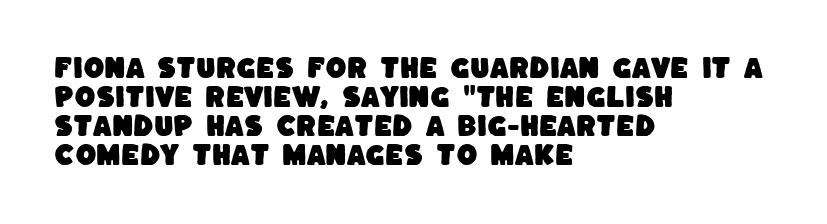
Q: Is the text underlined? A: No.
Q: How is the paragraph aligned? A: Left-aligned.
Q: Is the spacing between letters normal or unusually wide? A: Normal.
